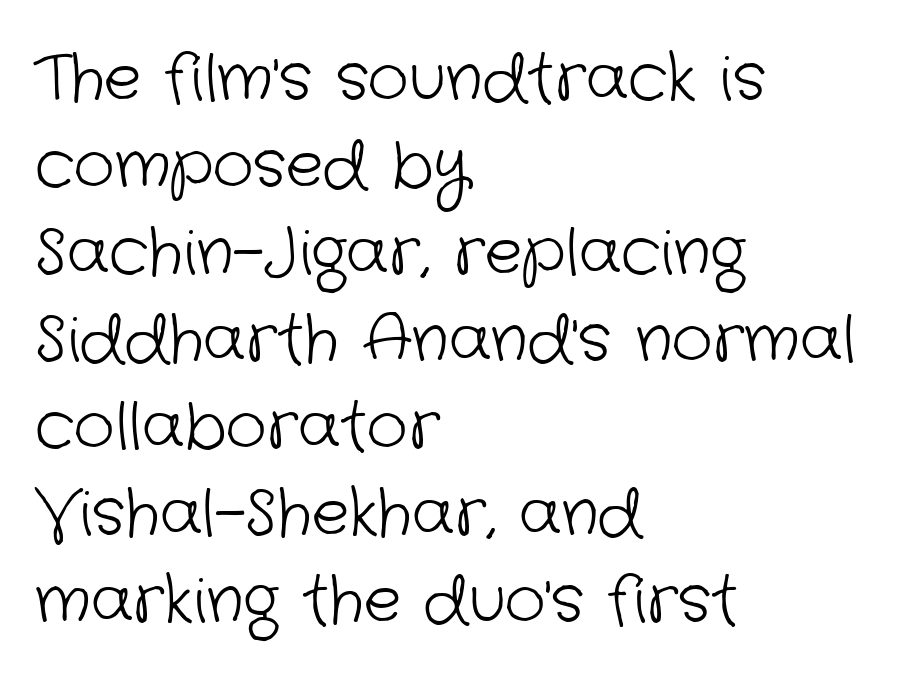
Q: Is the text bold? A: No.
Q: Is the typeface a serif or a sans-serif typeface? A: Sans-serif.
Q: Is the text underlined? A: No.
Q: How is the paragraph aligned? A: Left-aligned.
Q: Is the spacing between letters normal or unusually wide? A: Normal.
Q: Is the spacing between lines tight, normal or loose? A: Normal.
Q: Width (condensed, normal, or wide)? A: Normal.
Q: Stroke contrast? A: Low.
Q: x-height? A: Medium.
Q: Monospaced? A: No.
